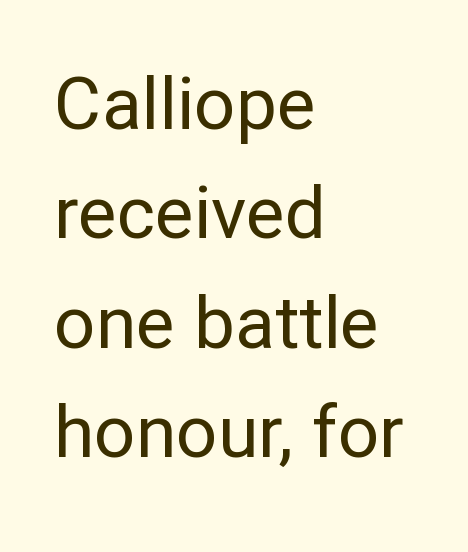
{"serif": "no", "italic": "no", "bold": "no", "weight": "regular", "width": "normal", "stroke_contrast": "low", "x_height": "medium", "monospaced": "no", "underline": "no", "align": "left", "line_spacing": "normal", "line_spacing_ratio": 1.5, "letter_spacing": "normal", "letter_spacing_em": 0.0, "glyph_px": 73}
